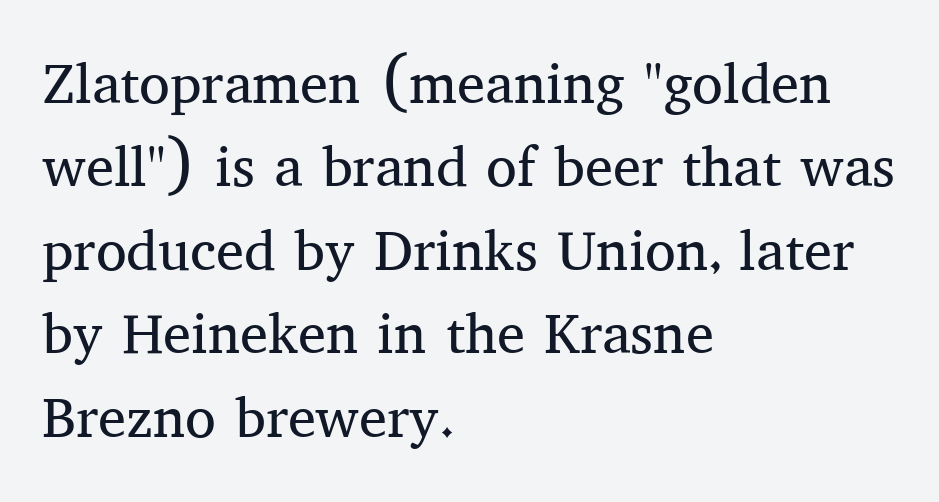
Varying glyph widths throughout — classic text-font behaviour. The tracking reads as untouched default to a designer's eye. Caption: face not bold, strokes unweighted. The designer left line spacing at the default.
